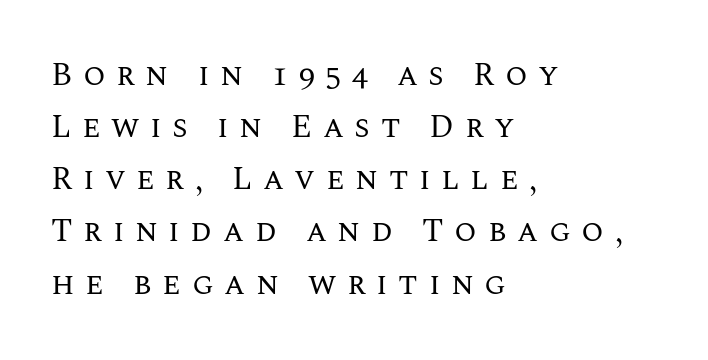
Q: Is the text bold? A: No.
Q: Is the text italic (slanted)? A: No, it is upright.
Q: Is the text underlined? A: No.
Q: How is the paragraph aligned? A: Left-aligned.
Q: Is the spacing between letters normal or unusually wide? A: Unusually wide.
Q: Is the spacing between lines tight, normal or loose? A: Normal.
Q: Width (condensed, normal, or wide)? A: Normal.
Q: Stroke contrast? A: Medium.
Q: x-height? A: Large.
Q: Monospaced? A: No.
